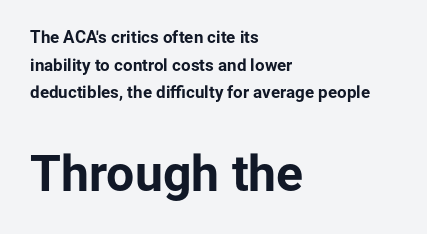
Q: Is the text bold? A: Yes.
Q: Is the text italic (slanted)? A: No, it is upright.
Q: Is the typeface a serif or a sans-serif typeface? A: Sans-serif.
Q: Is the text underlined? A: No.
Q: How is the paragraph aligned? A: Left-aligned.
Q: Is the spacing between letters normal or unusually wide? A: Normal.
Q: Is the spacing between lines tight, normal or loose? A: Normal.
Q: Which block of text is set in a larger size, the first (top) or the second (bottom)? A: The second (bottom) one.
Q: Width (condensed, normal, or wide)? A: Normal.
Q: Stroke contrast? A: Low.
Q: x-height? A: Medium.
Q: Monospaced? A: No.
